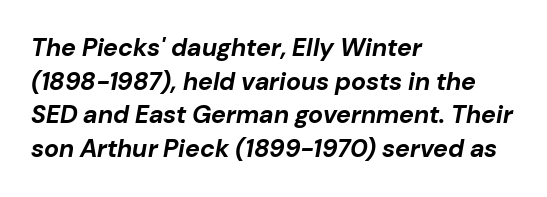
Q: Is the text bold? A: Yes.
Q: Is the text italic (slanted)? A: Yes, it leans right by about 10 degrees.
Q: Is the text underlined? A: No.
Q: How is the paragraph aligned? A: Left-aligned.
Q: Is the spacing between letters normal or unusually wide? A: Normal.
Q: Is the spacing between lines tight, normal or loose? A: Normal.
